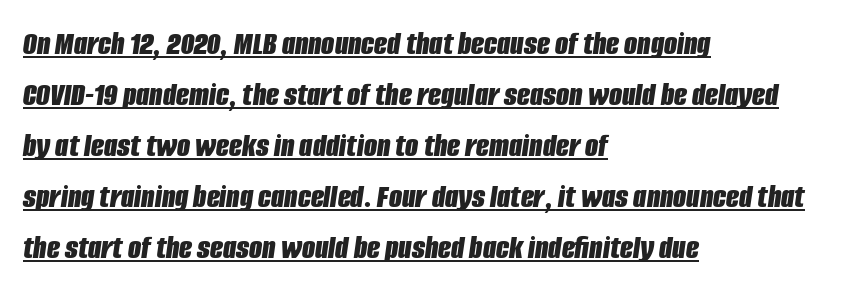
{"italic": "yes", "lean": "right", "slant_degrees": 8, "bold": "yes", "weight": "bold", "width": "condensed", "stroke_contrast": "low", "x_height": "large", "monospaced": "no", "underline": "yes", "align": "left", "line_spacing": "normal", "line_spacing_ratio": 1.5, "letter_spacing": "normal", "letter_spacing_em": 0.0, "glyph_px": 34}
